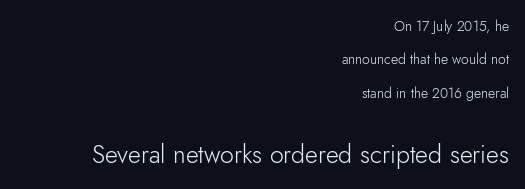
Tall strokes in this sample are plumb rather than angled. The rag falls on the left side of this text block. Stem width sits at or under what a default text font uses. The passage shown stacks its lines with a broad gap.
